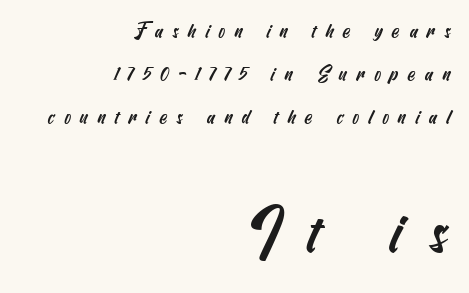
The image shows 59 px condensed sans-serif type; set right-aligned, loose line spacing (2.16x), unusually wide letter spacing (+0.46 em), not underlined; the second (bottom) block is 2.95x larger; medium stroke contrast and a small x-height.
